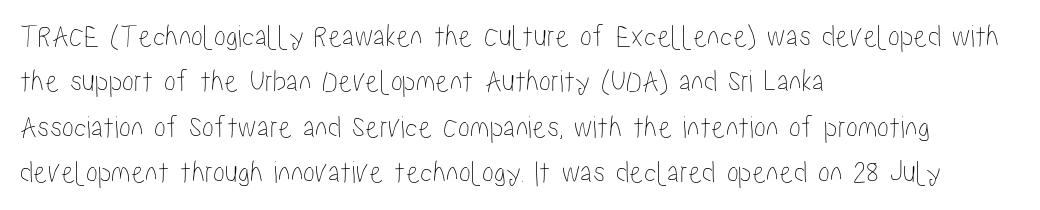
The image shows 32 px condensed type, upright; set left-aligned, normal line spacing (1.42x), normal letter spacing, not underlined; low stroke contrast and a medium x-height.
